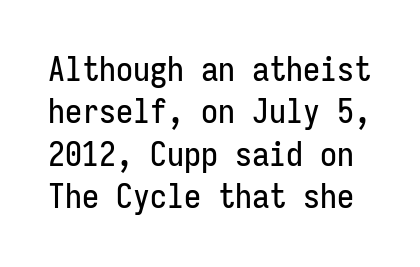
The passage shown is typeset with a sans-serif family. Leading matches the norm, producing a regular column. Unlike italic type, these characters show no tilt at all. Is this a fixed-width face? Yes — each glyph sits in an identical cell. Default kerning and tracking; the words read as compact shapes.
